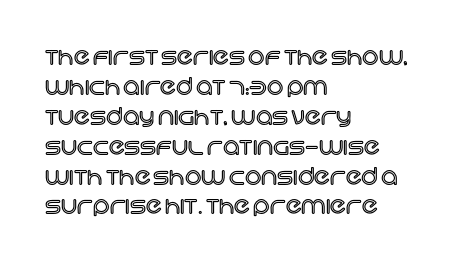
The image shows 23 px text type, upright; set left-aligned, normal line spacing (1.3x), normal letter spacing, not underlined.
